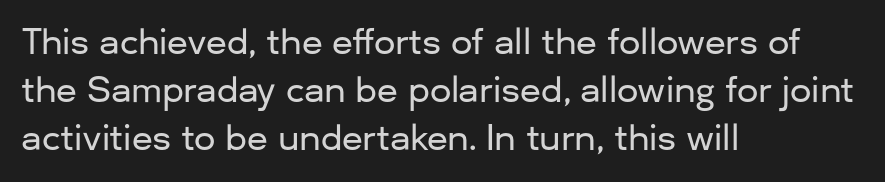
Q: Is the text italic (slanted)? A: No, it is upright.
Q: Is the typeface a serif or a sans-serif typeface? A: Sans-serif.
Q: Is the text underlined? A: No.
Q: How is the paragraph aligned? A: Left-aligned.
Q: Is the spacing between letters normal or unusually wide? A: Normal.
Q: Is the spacing between lines tight, normal or loose? A: Normal.
Q: Width (condensed, normal, or wide)? A: Normal.
Q: Stroke contrast? A: Low.
Q: x-height? A: Medium.
Q: Monospaced? A: No.
